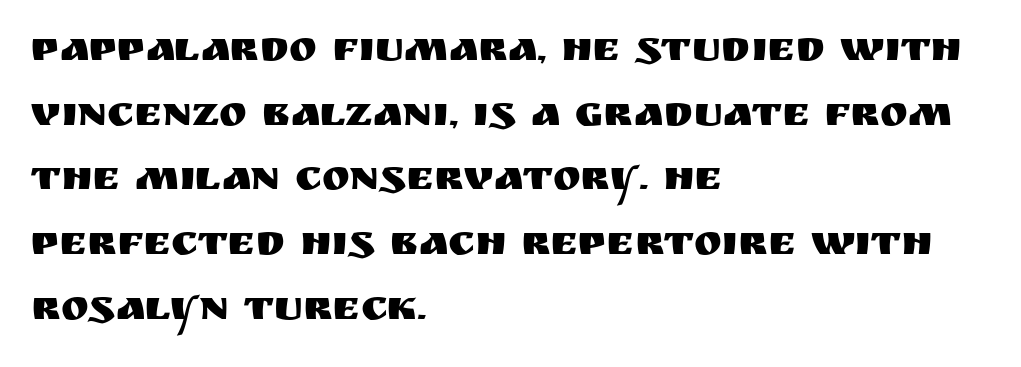
Clear beneath every line of the passage. Here the designer chose a conventional face with non-uniform glyph widths. A typesetter would label this face a sans. Characters remain perfectly vertical along every line. This sample uses plain, unmodified letter spacing.
